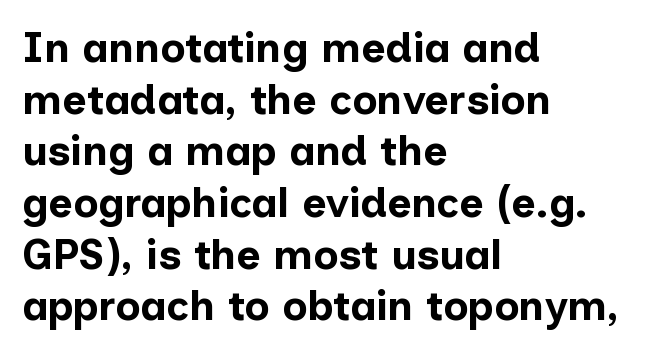
Q: Is the text bold? A: Yes.
Q: Is the text italic (slanted)? A: No, it is upright.
Q: Is the typeface a serif or a sans-serif typeface? A: Sans-serif.
Q: Is the text underlined? A: No.
Q: How is the paragraph aligned? A: Left-aligned.
Q: Is the spacing between letters normal or unusually wide? A: Normal.
Q: Width (condensed, normal, or wide)? A: Normal.
Q: Stroke contrast? A: Low.
Q: x-height? A: Medium.
Q: Monospaced? A: No.
